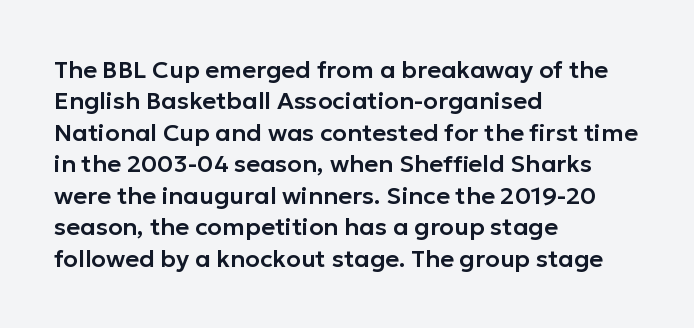
Q: Is the text italic (slanted)? A: No, it is upright.
Q: Is the text underlined? A: No.
Q: How is the paragraph aligned? A: Left-aligned.
Q: Is the spacing between letters normal or unusually wide? A: Normal.
Q: Is the spacing between lines tight, normal or loose? A: Normal.
